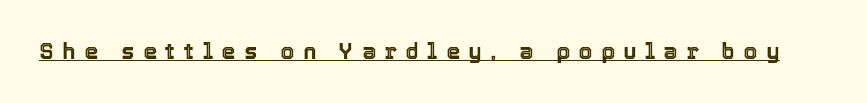
Q: Is the text italic (slanted)? A: No, it is upright.
Q: Is the text underlined? A: Yes.
Q: Is the spacing between letters normal or unusually wide? A: Unusually wide.
